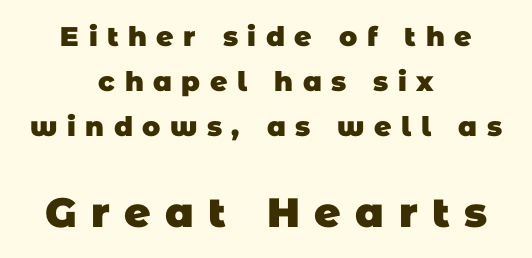
The image shows 41 px heavy sans-serif type; set centered, normal line spacing (1.67x), unusually wide letter spacing (+0.35 em), not underlined; the second (bottom) block is 1.52x larger; low stroke contrast and a large x-height.
